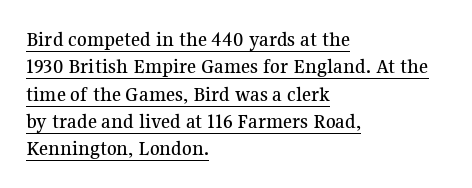
Q: Is the text italic (slanted)? A: No, it is upright.
Q: Is the text underlined? A: Yes.
Q: How is the paragraph aligned? A: Left-aligned.
Q: Is the spacing between letters normal or unusually wide? A: Normal.
